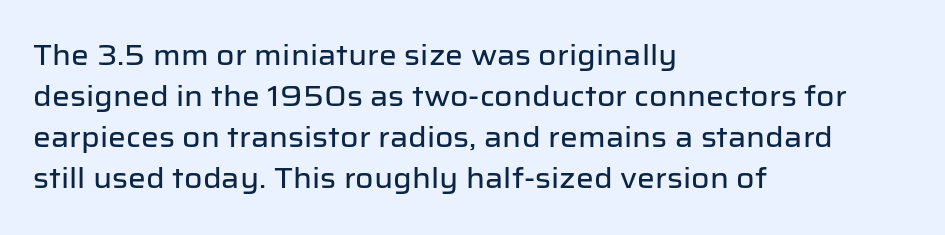
In terms of letterform style, serifs are entirely absent. This sample has the flowing, uneven cadence of proportional lettering. Ascenders rise straight up at ninety degrees. In terms of leading, this rendering sits right in the middle. Lines of text with bare space underneath.
